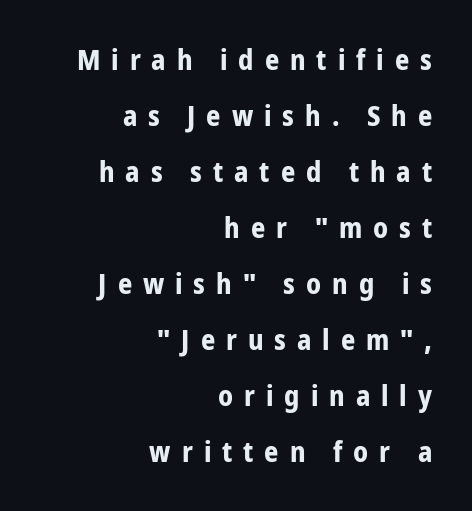
{"serif": "no", "italic": "no", "bold": "yes", "weight": "bold", "width": "condensed", "stroke_contrast": "low", "x_height": "medium", "monospaced": "no", "underline": "no", "align": "right", "line_spacing": "loose", "line_spacing_ratio": 2.0, "letter_spacing": "wide", "letter_spacing_em": 0.39, "glyph_px": 28}
